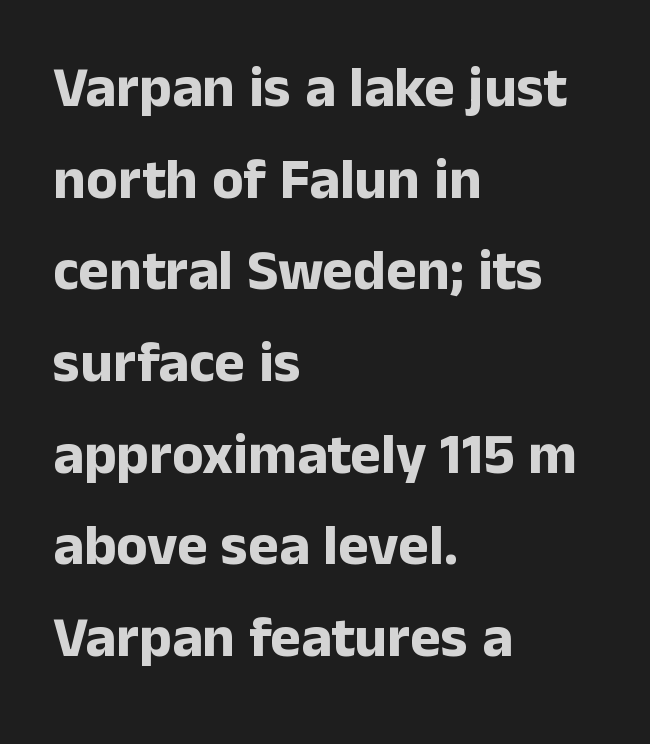
Casual observation: everything's shoved over to the left. Is this a sans? Yes — the strokes have no serifs. Quick note: underline off. A normal amount of white space separates one row of letters from the next. The strokes are fattened all the way to bold. The face used here is proportionally spaced, like ordinary book or web type.
